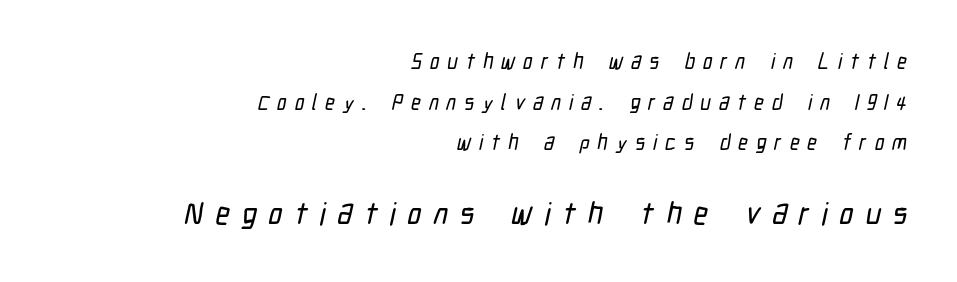
To sum up the face: it is a sans, with no serifs. Each letter keeps its own natural width here, so spacing adapts to shape. Typeset ragged left — the right edge is the straight one. Rule under the text: the space is simply empty.
